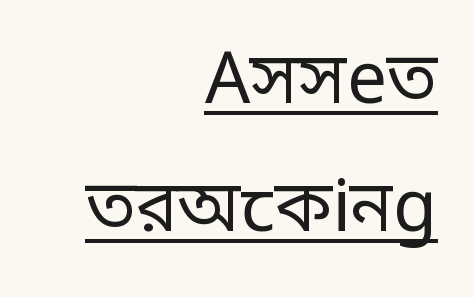
{"serif": "no", "italic": "no", "bold": "no", "weight": "regular", "width": "condensed", "stroke_contrast": "low", "monospaced": "no", "underline": "yes", "align": "right", "line_spacing_ratio": 1.8, "letter_spacing": "normal", "letter_spacing_em": 0.0, "glyph_px": 71}
